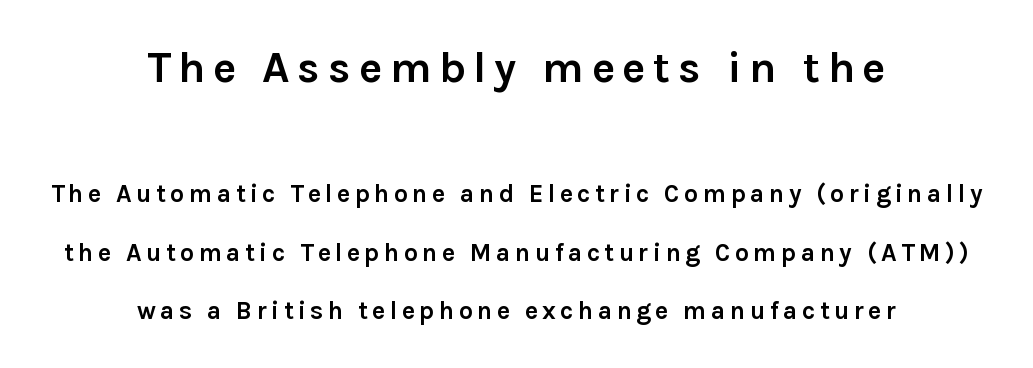
{"serif": "no", "italic": "no", "bold": "yes", "weight": "semibold", "width": "normal", "stroke_contrast": "low", "x_height": "medium", "monospaced": "no", "underline": "no", "align": "center", "line_spacing": "loose", "line_spacing_ratio": 2.34, "larger_block": "first", "size_ratio": 1.76, "glyph_px": 44}
